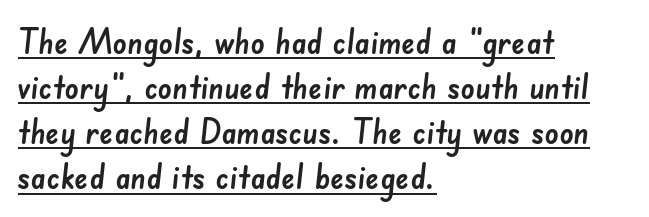
The image shows 35 px sans-serif type; set left-aligned, normal line spacing (1.29x), normal letter spacing, underlined; low stroke contrast and a small x-height.
